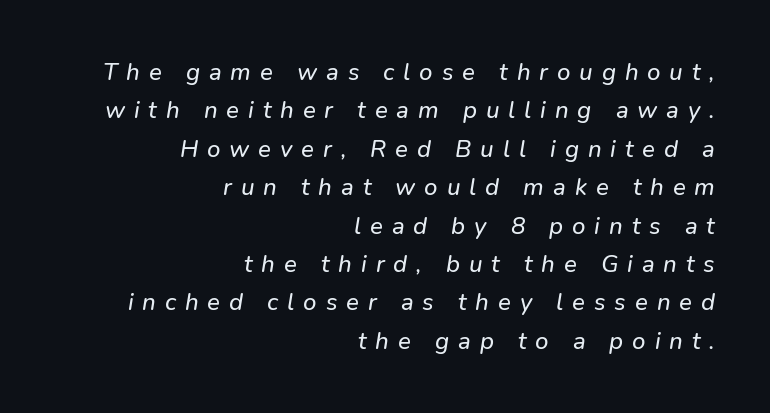
The image shows 24 px text type; set right-aligned, normal line spacing (1.6x), unusually wide letter spacing (+0.37 em), not underlined.
